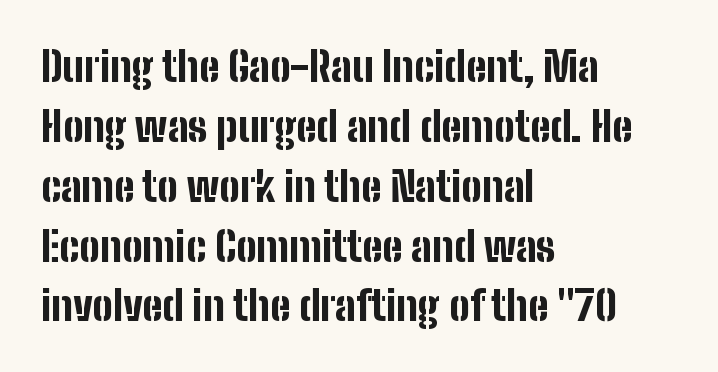
The image shows 41 px bold, condensed sans-serif type, upright; set left-aligned, normal line spacing (1.46x), normal letter spacing, not underlined; low stroke contrast and a medium x-height.
